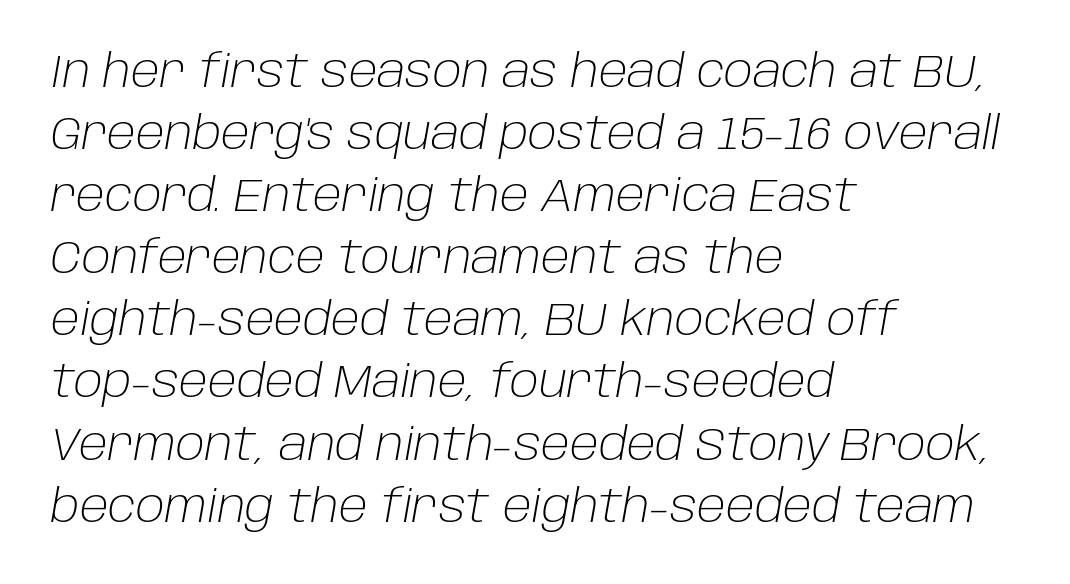
{"italic": "yes", "lean": "right", "slant_degrees": 10, "bold": "no", "weight": "light", "width": "normal", "stroke_contrast": "low", "x_height": "large", "monospaced": "no", "underline": "no", "align": "left", "line_spacing": "normal", "line_spacing_ratio": 1.38, "letter_spacing": "normal", "letter_spacing_em": 0.0, "glyph_px": 45}
